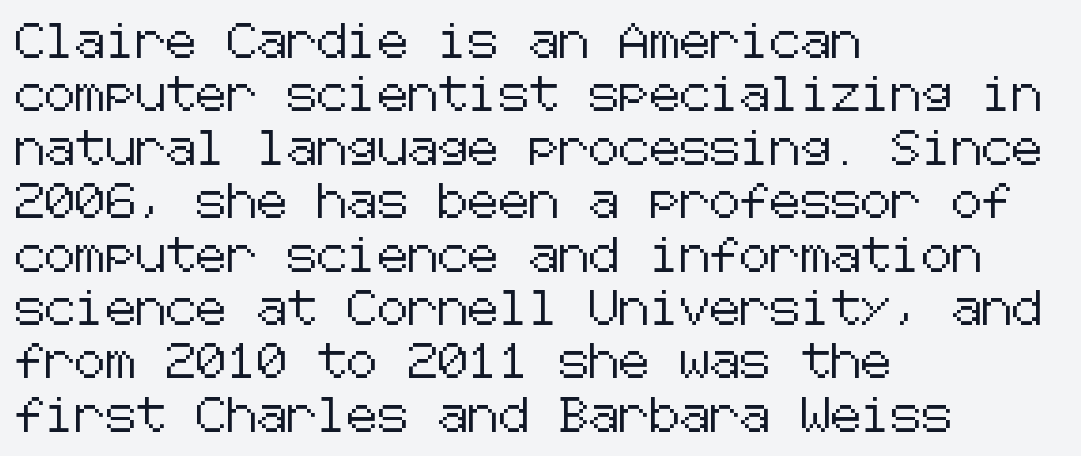
{"serif": "no", "italic": "no", "width": "normal", "stroke_contrast": "low", "x_height": "medium", "underline": "no", "align": "left", "line_spacing": "normal", "line_spacing_ratio": 1.57, "letter_spacing": "normal", "letter_spacing_em": 0.0, "glyph_px": 34}
